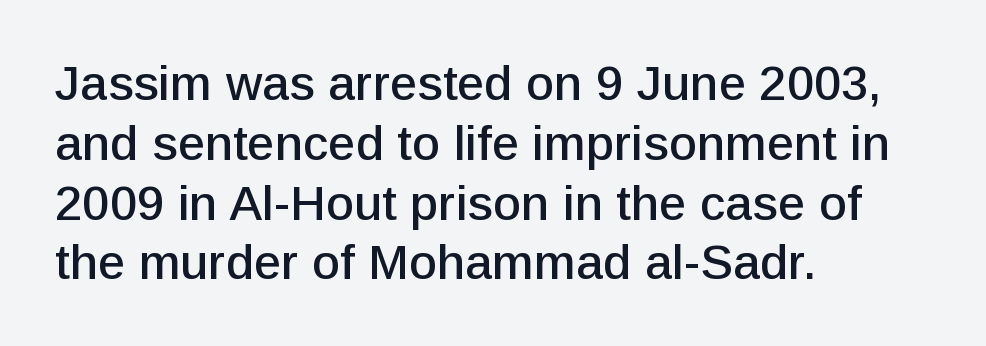
The face used here is proportionally spaced, like ordinary book or web type. Descenders hang freely into open space. In terms of letterspacing, this is plain default setting. The characters display no serif detailing; their extremities are plain.
